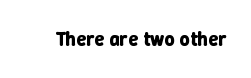
The image shows 20 px bold type, upright; set normal letter spacing, not underlined.
